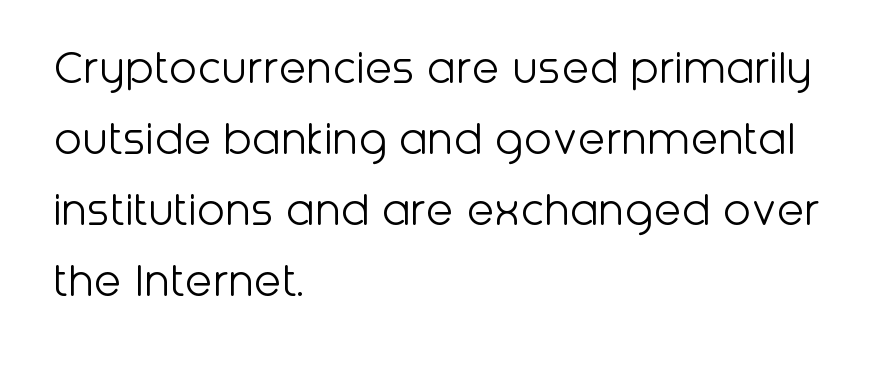
Q: Is the text bold? A: No.
Q: Is the text italic (slanted)? A: No, it is upright.
Q: Is the typeface a serif or a sans-serif typeface? A: Sans-serif.
Q: Is the text underlined? A: No.
Q: How is the paragraph aligned? A: Left-aligned.
Q: Is the spacing between letters normal or unusually wide? A: Normal.
Q: Is the spacing between lines tight, normal or loose? A: Normal.
Q: Width (condensed, normal, or wide)? A: Normal.
Q: Stroke contrast? A: Low.
Q: x-height? A: Medium.
Q: Monospaced? A: No.
